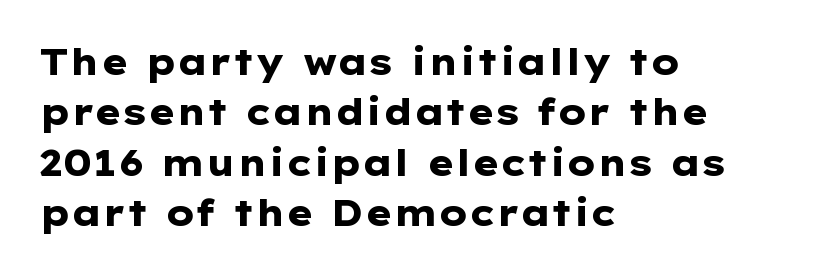
The image shows 36 px heavy, wide sans-serif type, upright; set left-aligned, normal line spacing (1.4x), normal letter spacing, not underlined; low stroke contrast and a medium x-height.
